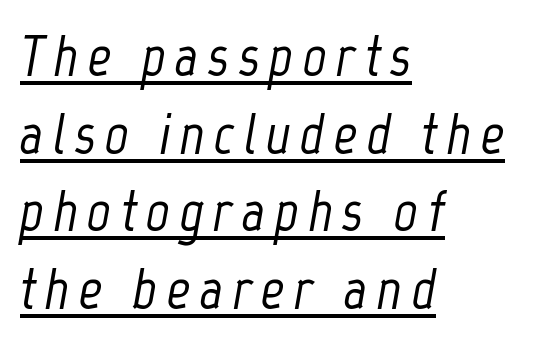
{"italic": "yes", "lean": "right", "slant_degrees": 12, "width": "condensed", "stroke_contrast": "low", "x_height": "medium", "monospaced": "no", "underline": "yes", "align": "left", "line_spacing": "normal", "line_spacing_ratio": 1.34, "glyph_px": 58}
